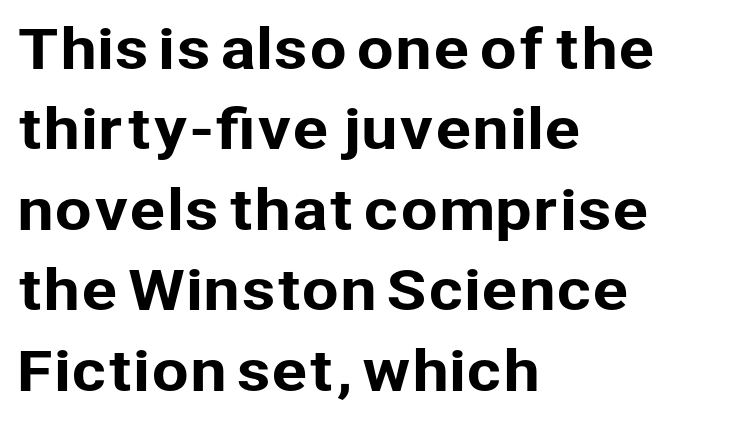
Anything drawn beneath the words? Only blank space. The letters advance in unequal steps, a hallmark of proportional type. This rendering employs a face without finishing strokes, i.e., a sans-serif. This block has exactly the height ordinary leading produces.
